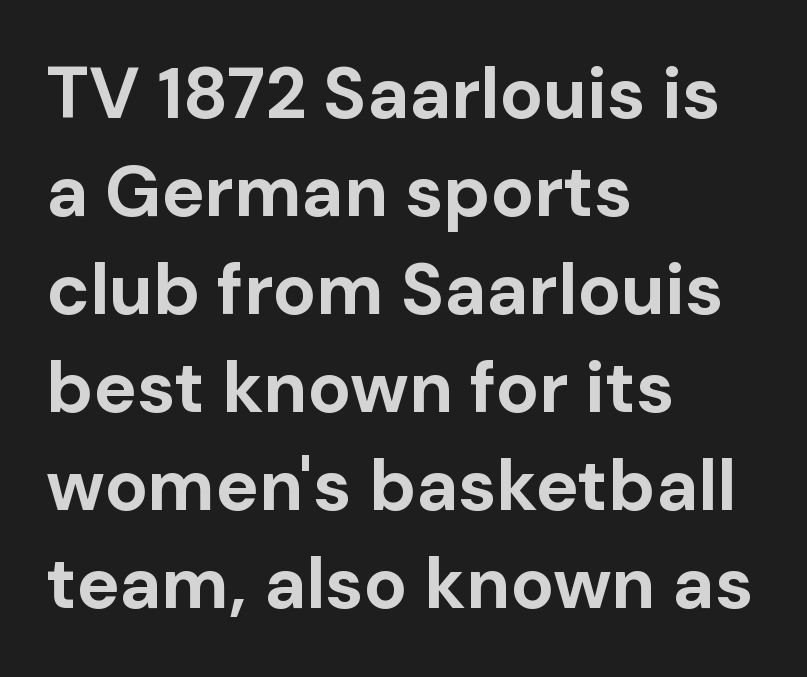
The rendering shows plain stroke endings on the letterforms — a sans-serif design. Line beginnings align vertically; line endings do not. Tracking here is standard; glyphs follow each other at the usual distance. The face used here is proportionally spaced, like ordinary book or web type. No word sits above an underline.
